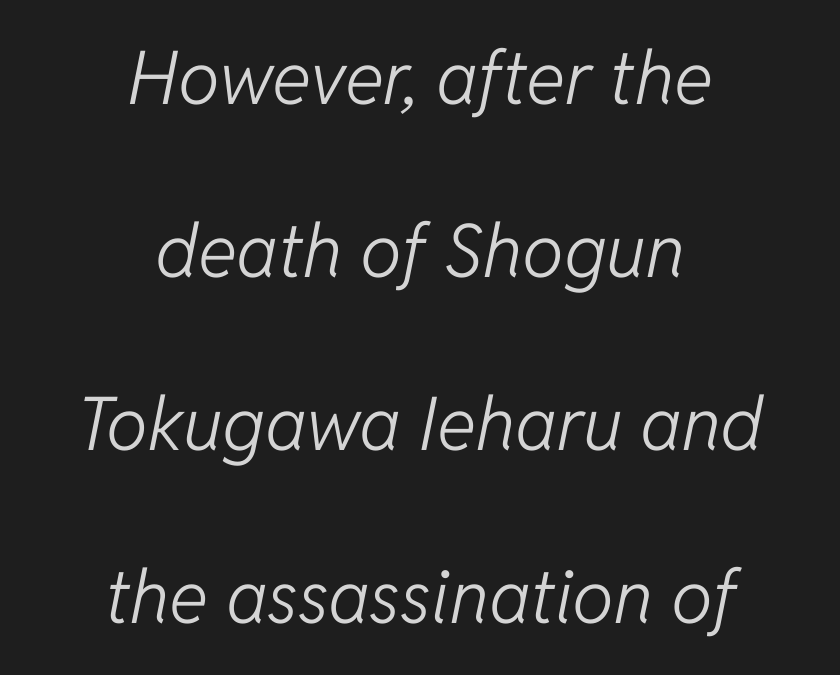
Q: Is the text bold? A: No.
Q: Is the text italic (slanted)? A: Yes, it leans right by about 11 degrees.
Q: Is the text underlined? A: No.
Q: How is the paragraph aligned? A: Centered.
Q: Is the spacing between letters normal or unusually wide? A: Normal.
Q: Is the spacing between lines tight, normal or loose? A: Loose.
Q: Width (condensed, normal, or wide)? A: Normal.
Q: Stroke contrast? A: Low.
Q: x-height? A: Medium.
Q: Monospaced? A: No.
